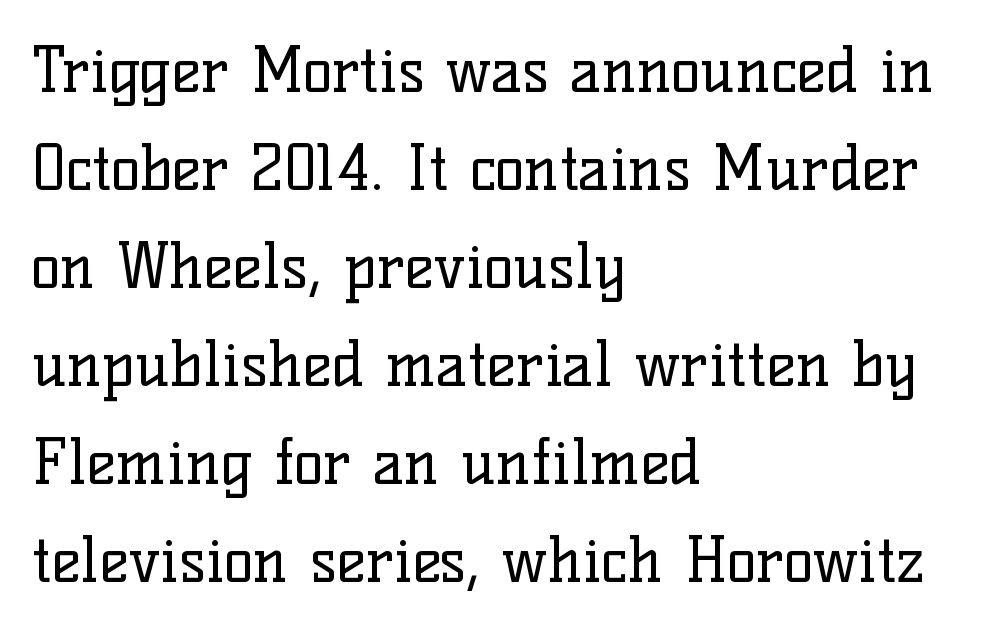
Q: Is the text bold? A: No.
Q: Is the text italic (slanted)? A: No, it is upright.
Q: Is the typeface a serif or a sans-serif typeface? A: Serif.
Q: Is the text underlined? A: No.
Q: How is the paragraph aligned? A: Left-aligned.
Q: Is the spacing between letters normal or unusually wide? A: Normal.
Q: Is the spacing between lines tight, normal or loose? A: Normal.
Q: Width (condensed, normal, or wide)? A: Normal.
Q: Stroke contrast? A: Low.
Q: x-height? A: Medium.
Q: Monospaced? A: No.
